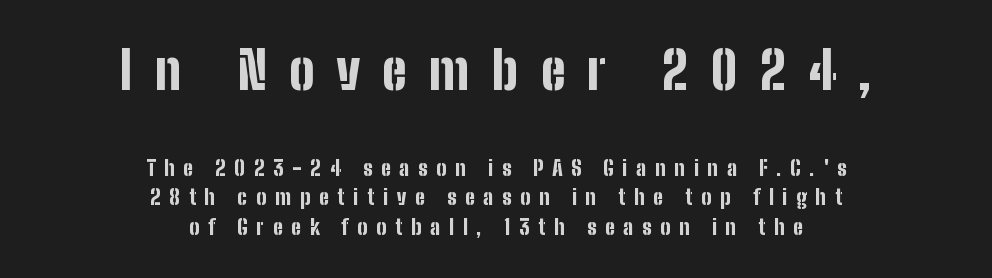
Typesetter's note — upper block bumped up in size, lower block left smaller. Check under the words: just untouched page. Evenly set lines give the paragraph a standard silhouette. Nope, not italic — everything's standing straight.
